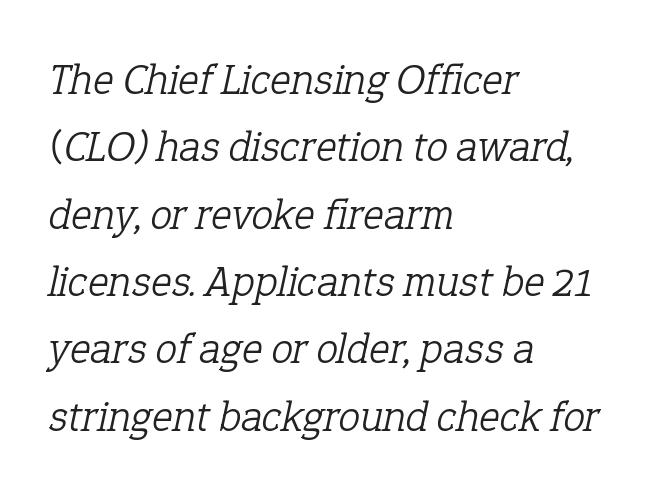
The image shows 44 px light serif type, italic (leaning right); set left-aligned, normal line spacing (1.53x), normal letter spacing, not underlined; low stroke contrast and a medium x-height.
